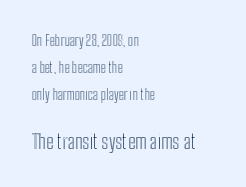
{"italic": "no", "underline": "no", "align": "left", "line_spacing": "loose", "line_spacing_ratio": 1.93, "letter_spacing": "normal", "letter_spacing_em": 0.0, "larger_block": "second", "size_ratio": 1.43, "glyph_px": 20}
